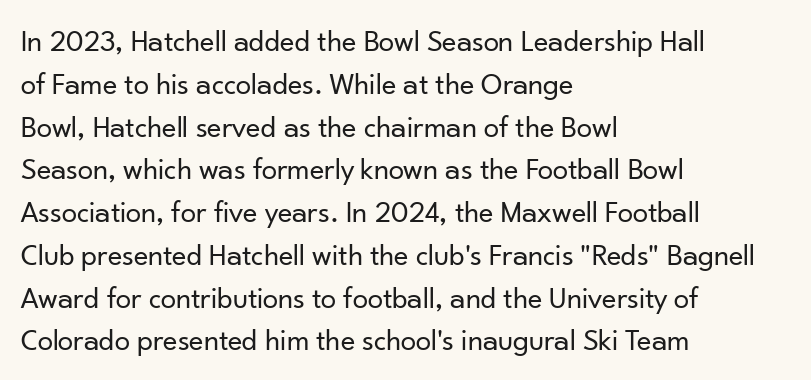
{"serif": "no", "italic": "no", "bold": "no", "weight": "regular", "width": "normal", "stroke_contrast": "low", "x_height": "small", "monospaced": "no", "underline": "no", "align": "left", "line_spacing": "normal", "line_spacing_ratio": 1.38, "letter_spacing": "normal", "letter_spacing_em": 0.0, "glyph_px": 31}
